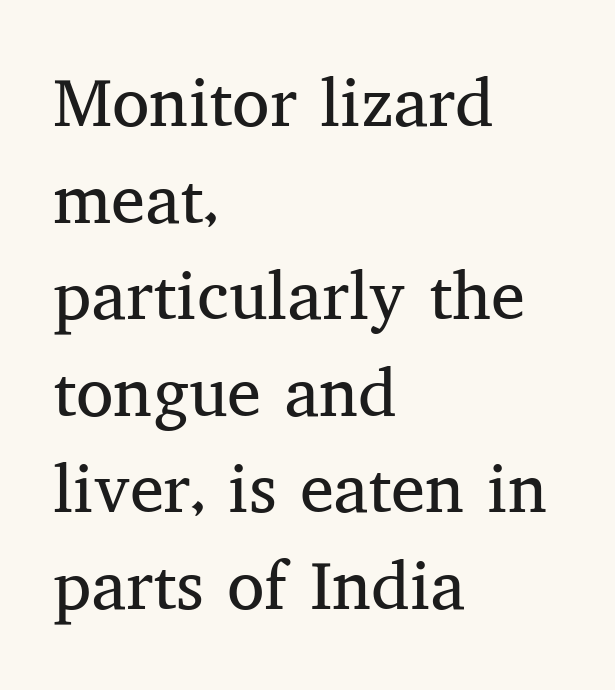
Q: Is the text bold? A: No.
Q: Is the text italic (slanted)? A: No, it is upright.
Q: Is the typeface a serif or a sans-serif typeface? A: Serif.
Q: Is the text underlined? A: No.
Q: How is the paragraph aligned? A: Left-aligned.
Q: Is the spacing between letters normal or unusually wide? A: Normal.
Q: Is the spacing between lines tight, normal or loose? A: Normal.
Q: Width (condensed, normal, or wide)? A: Normal.
Q: Stroke contrast? A: Medium.
Q: x-height? A: Medium.
Q: Monospaced? A: No.
